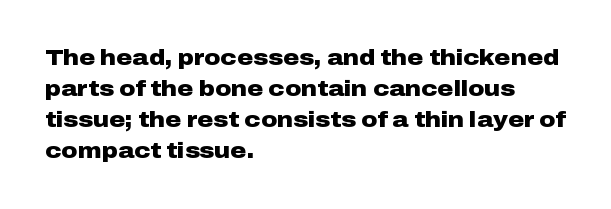
{"italic": "no", "bold": "yes", "underline": "no", "align": "left", "line_spacing": "normal", "line_spacing_ratio": 1.41, "letter_spacing": "normal", "letter_spacing_em": 0.0, "glyph_px": 22}
